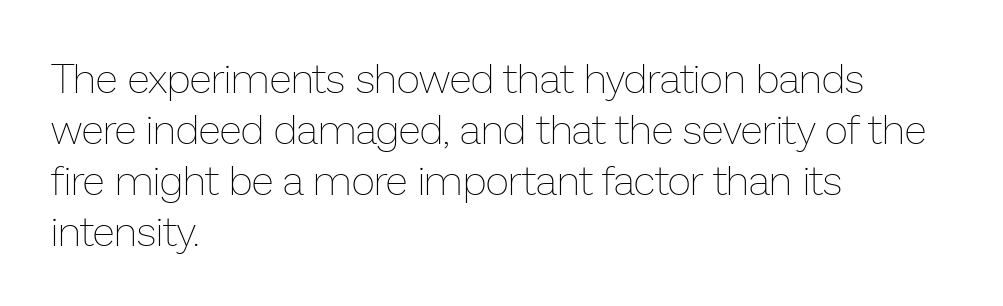
{"italic": "no", "bold": "no", "weight": "thin", "width": "normal", "stroke_contrast": "low", "x_height": "medium", "monospaced": "no", "underline": "no", "align": "left", "line_spacing_ratio": 1.24, "letter_spacing": "normal", "letter_spacing_em": 0.0, "glyph_px": 41}
